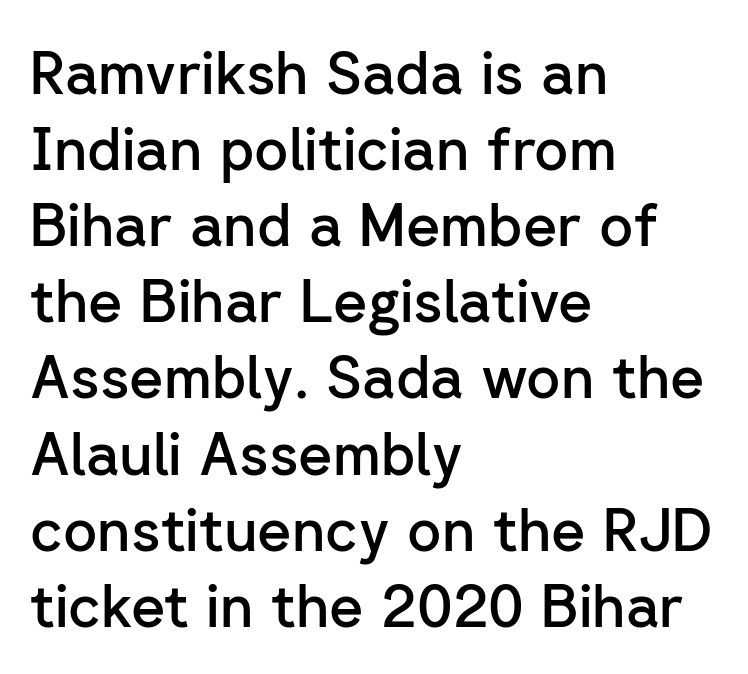
{"serif": "no", "italic": "no", "bold": "semi", "weight": "semibold", "width": "normal", "stroke_contrast": "low", "x_height": "medium", "monospaced": "no", "underline": "no", "align": "left", "line_spacing": "normal", "line_spacing_ratio": 1.29, "letter_spacing": "normal", "letter_spacing_em": 0.0, "glyph_px": 59}
